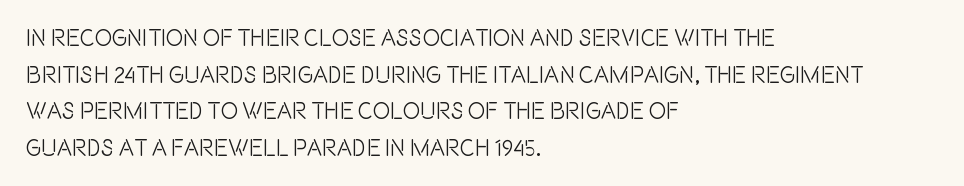
{"italic": "no", "underline": "no", "align": "left", "line_spacing": "normal", "line_spacing_ratio": 1.59, "letter_spacing": "normal", "letter_spacing_em": 0.0, "glyph_px": 23}
